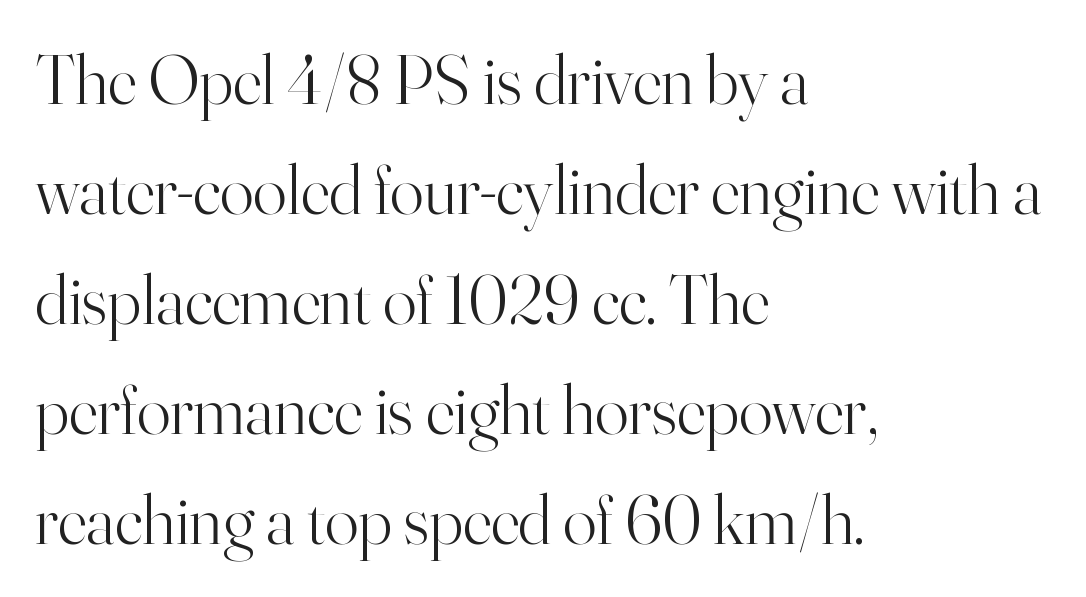
The image shows 70 px light serif type, upright; set left-aligned, normal line spacing (1.57x), normal letter spacing, not underlined; high stroke contrast and a small x-height.
